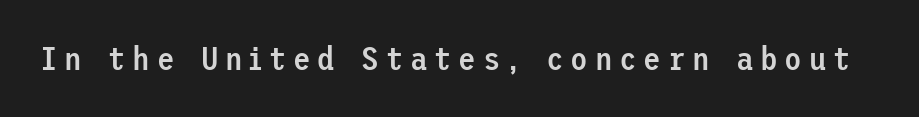
{"serif": "no", "italic": "no", "bold": "semi", "weight": "semibold", "width": "normal", "stroke_contrast": "low", "x_height": "medium", "underline": "no", "letter_spacing": "wide", "letter_spacing_em": 0.21, "glyph_px": 32}
